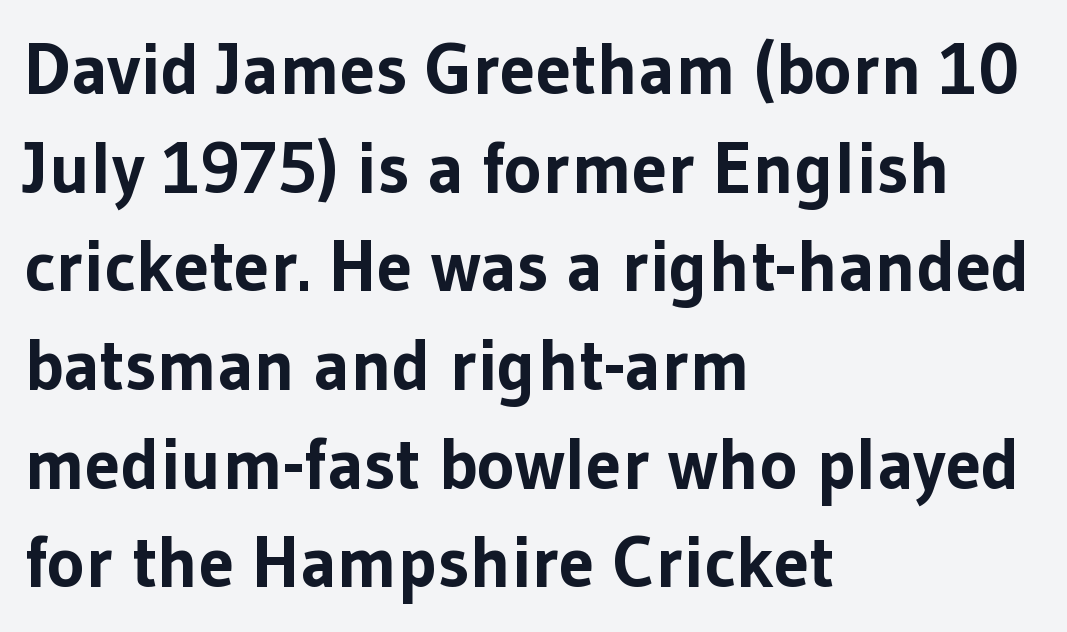
Each letter's strokes conclude bluntly, with no projecting serifs. The font's upright variant was chosen for this text. Note the varied advance widths — an 'i' is clearly narrower than an 'm'. Compared with a centered layout, this one pins lines to the left instead. The space beneath each line is pristine and unruled.
